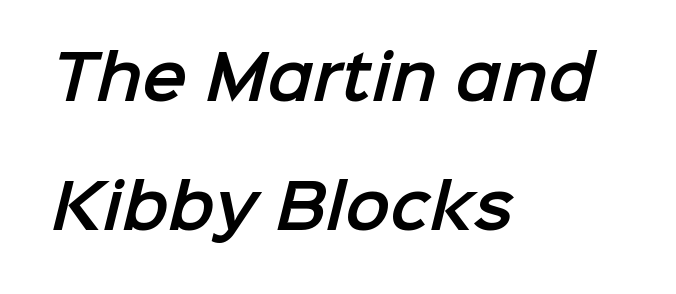
Q: Is the typeface a serif or a sans-serif typeface? A: Sans-serif.
Q: Is the text underlined? A: No.
Q: How is the paragraph aligned? A: Left-aligned.
Q: Is the spacing between letters normal or unusually wide? A: Normal.
Q: Is the spacing between lines tight, normal or loose? A: Loose.
Q: Width (condensed, normal, or wide)? A: Normal.
Q: Stroke contrast? A: Low.
Q: x-height? A: Medium.
Q: Monospaced? A: No.
